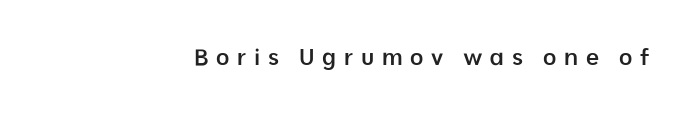
{"italic": "no", "bold": "semi", "underline": "no", "letter_spacing": "wide", "letter_spacing_em": 0.33, "glyph_px": 23}
